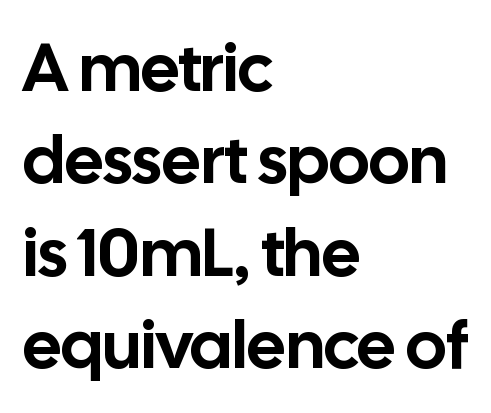
{"serif": "no", "italic": "no", "width": "normal", "stroke_contrast": "low", "x_height": "medium", "monospaced": "no", "underline": "no", "align": "left", "line_spacing": "normal", "line_spacing_ratio": 1.36, "letter_spacing": "normal", "letter_spacing_em": 0.0, "glyph_px": 68}
